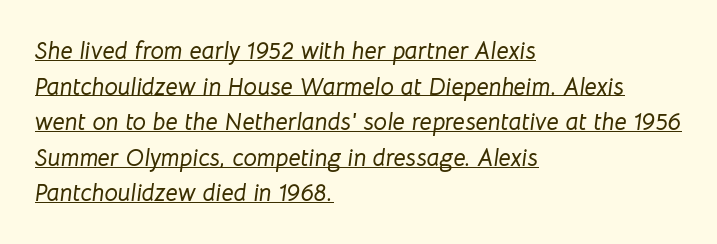
The image shows 24 px text type, italic (leaning right); set left-aligned, normal line spacing (1.48x), normal letter spacing, underlined.
